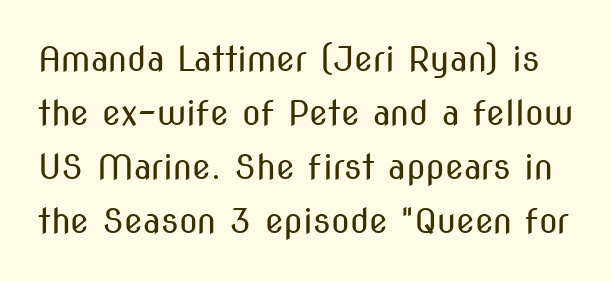
{"serif": "no", "italic": "no", "bold": "no", "weight": "regular", "width": "condensed", "stroke_contrast": "medium", "x_height": "medium", "monospaced": "no", "underline": "no", "line_spacing": "normal", "line_spacing_ratio": 1.59, "letter_spacing": "normal", "letter_spacing_em": 0.0, "glyph_px": 34}
